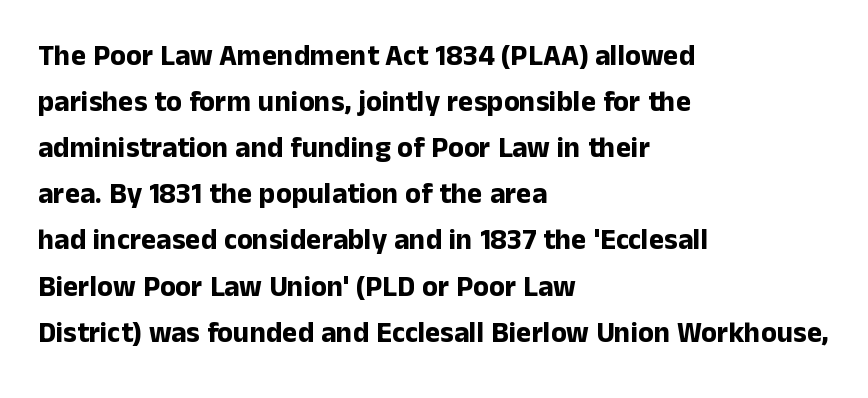
Do the characters align in a grid? No, the font is proportional. Does the type have serifs? No, each stem ends abruptly. Line beginnings align vertically; line endings do not. The letters stand upright; this is a roman face. Spacing between characters is what you'd get straight out of the box. The area under the type is left untouched.
